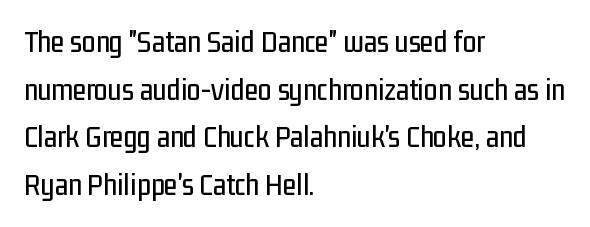
The image shows 31 px condensed sans-serif type, upright; set left-aligned, normal line spacing (1.54x), normal letter spacing, not underlined; low stroke contrast and a medium x-height.
